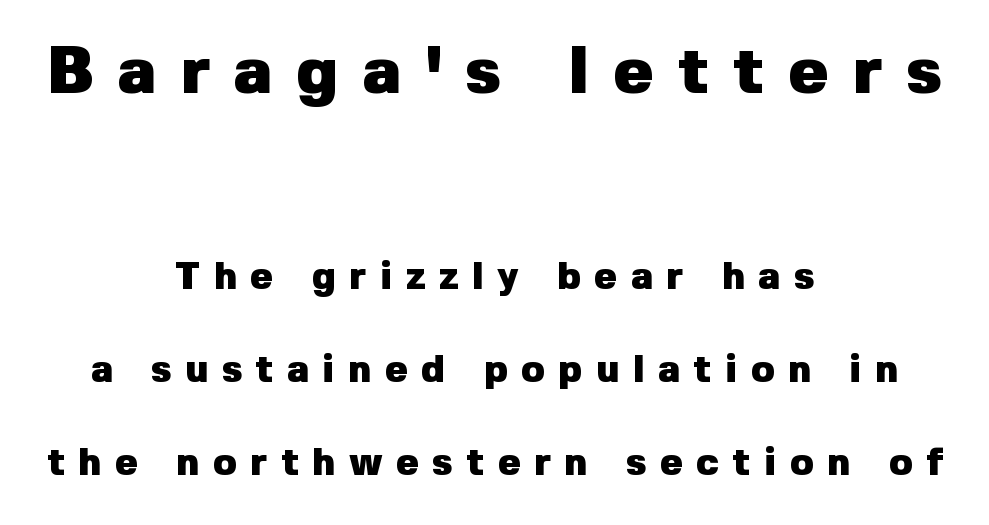
The image shows 67 px heavy sans-serif type, upright; set centered, loose line spacing (2.45x), unusually wide letter spacing (+0.36 em), not underlined; the first (top) block is 1.76x larger; low stroke contrast and a medium x-height.
